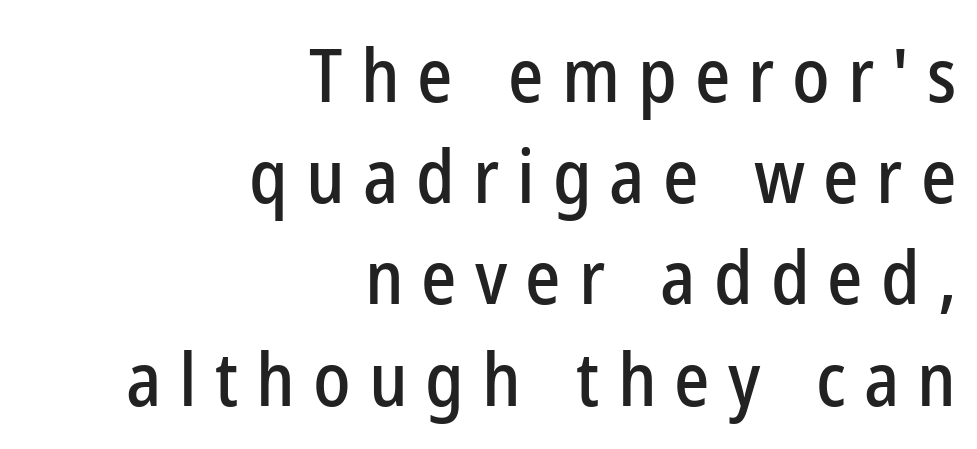
The image shows 75 px condensed sans-serif type, upright; set right-aligned, normal line spacing (1.35x), unusually wide letter spacing (+0.24 em), not underlined; low stroke contrast and a medium x-height.
